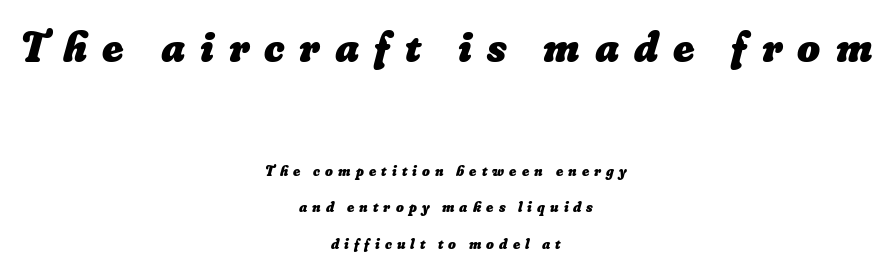
{"bold": "yes", "weight": "heavy", "width": "normal", "stroke_contrast": "low", "x_height": "small", "monospaced": "no", "underline": "no", "align": "center", "line_spacing": "loose", "line_spacing_ratio": 2.44, "letter_spacing": "wide", "letter_spacing_em": 0.34, "larger_block": "first", "size_ratio": 2.93, "glyph_px": 44}
